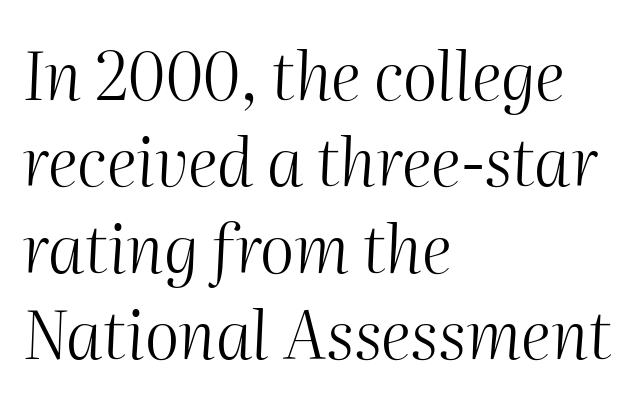
The area under the type is left untouched. Leading matches the norm, producing a regular column. The horizontal fit of the characters is conventional and even. The face used here is proportionally spaced, like ordinary book or web type. This sample is left-justified, so line endings fall wherever the words run out.
